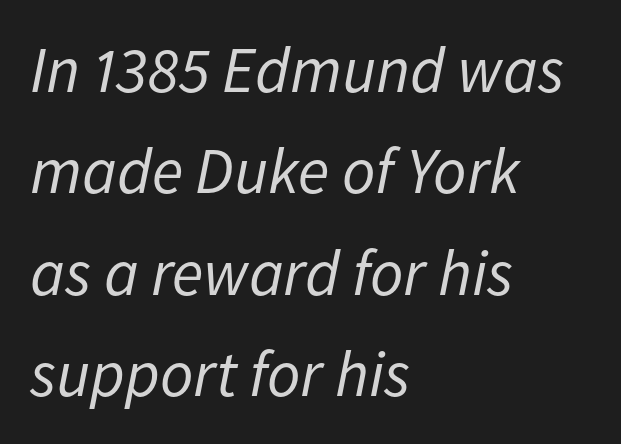
Q: Is the text bold? A: No.
Q: Is the text italic (slanted)? A: Yes, it leans right by about 11 degrees.
Q: Is the text underlined? A: No.
Q: How is the paragraph aligned? A: Left-aligned.
Q: Is the spacing between letters normal or unusually wide? A: Normal.
Q: Is the spacing between lines tight, normal or loose? A: Normal.
Q: Width (condensed, normal, or wide)? A: Normal.
Q: Stroke contrast? A: Low.
Q: x-height? A: Medium.
Q: Monospaced? A: No.
